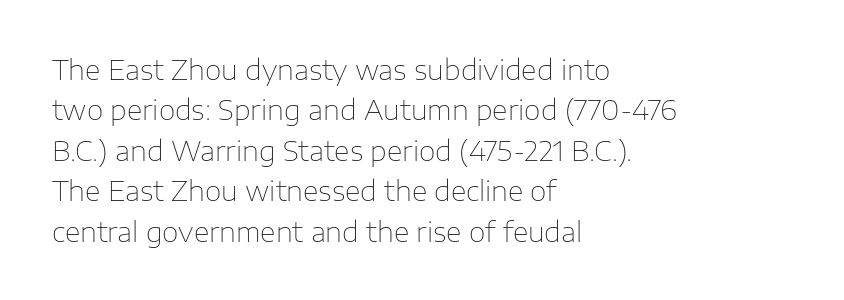
The passage shown stacks its lines at a standard gap. Students, note that the glyphs here touch the page at normal intervals. This reads as an unemphasized weight, regular at the heaviest. Typeset ragged right — the left edge is the straight one. No italicization has been applied; the sample stays upright.
